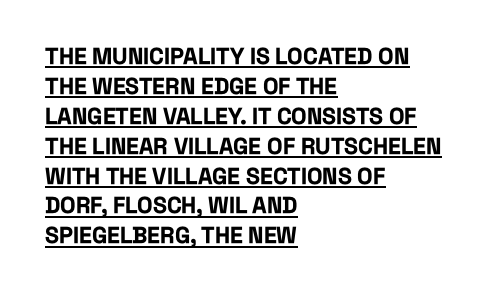
The image shows 23 px bold type, upright; set left-aligned, normal line spacing (1.3x), normal letter spacing, underlined.
